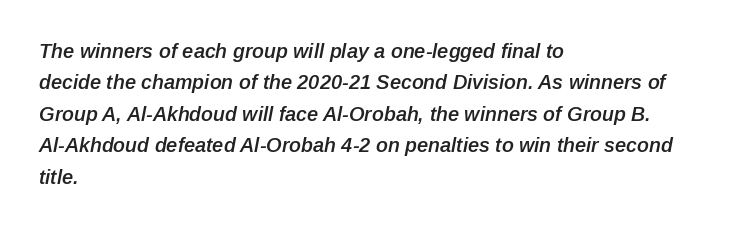
{"italic": "yes", "lean": "right", "slant_degrees": 12, "bold": "semi", "underline": "no", "align": "left", "line_spacing": "normal", "line_spacing_ratio": 1.57, "letter_spacing": "normal", "letter_spacing_em": 0.0, "glyph_px": 20}
